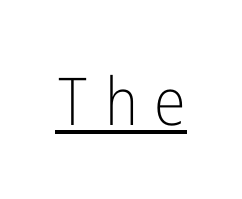
{"serif": "no", "italic": "no", "bold": "no", "weight": "light", "width": "condensed", "stroke_contrast": "low", "x_height": "medium", "underline": "yes", "letter_spacing": "wide", "letter_spacing_em": 0.24, "glyph_px": 66}
